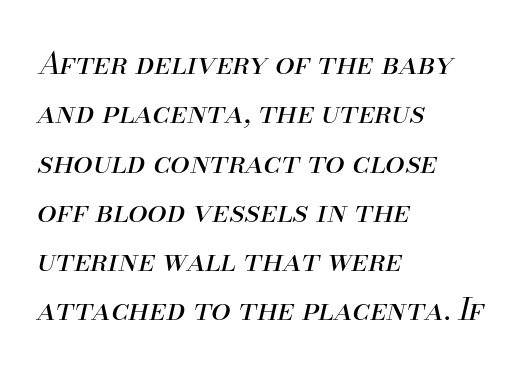
{"italic": "yes", "lean": "right", "slant_degrees": 13, "bold": "no", "weight": "regular", "width": "normal", "stroke_contrast": "medium", "x_height": "small", "monospaced": "no", "underline": "no", "align": "left", "line_spacing": "normal", "line_spacing_ratio": 1.59, "letter_spacing": "normal", "letter_spacing_em": 0.0, "glyph_px": 31}
